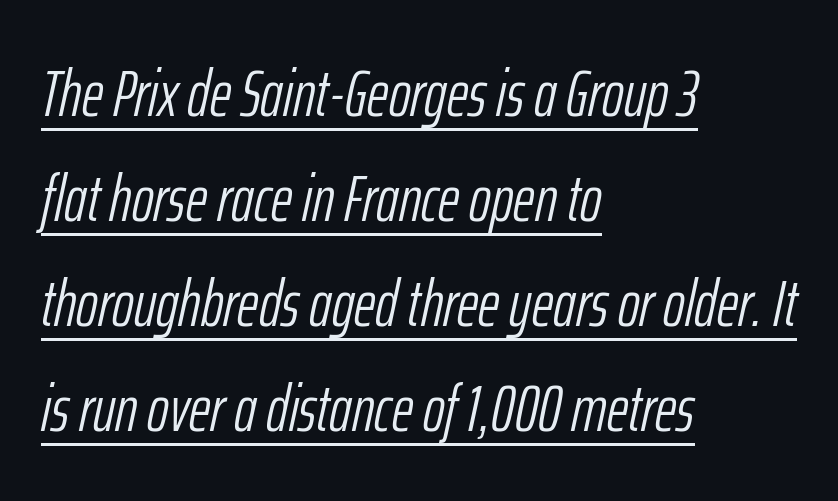
Q: Is the text bold? A: No.
Q: Is the text italic (slanted)? A: Yes, it leans right by about 12 degrees.
Q: Is the text underlined? A: Yes.
Q: How is the paragraph aligned? A: Left-aligned.
Q: Is the spacing between letters normal or unusually wide? A: Normal.
Q: Is the spacing between lines tight, normal or loose? A: Normal.
Q: Width (condensed, normal, or wide)? A: Condensed.
Q: Stroke contrast? A: Low.
Q: x-height? A: Medium.
Q: Monospaced? A: No.
